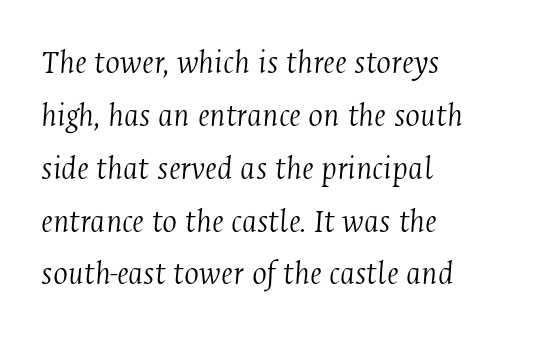
The image shows 35 px light, condensed serif type, italic (leaning right); set left-aligned, normal line spacing (1.51x), normal letter spacing, not underlined; medium stroke contrast and a medium x-height.
